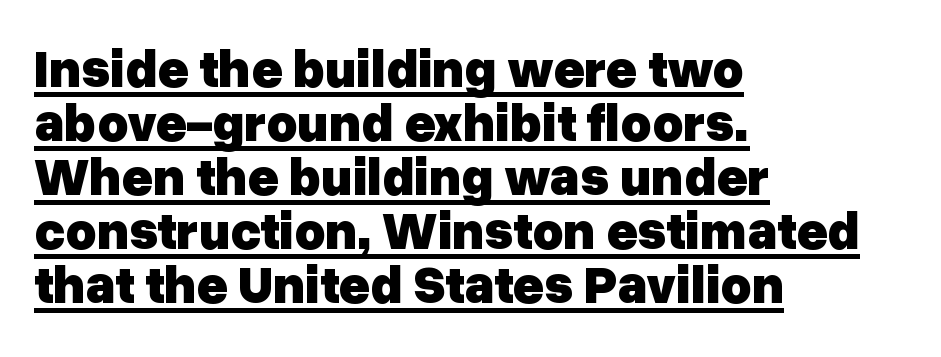
Q: Is the text bold? A: Yes.
Q: Is the text italic (slanted)? A: No, it is upright.
Q: Is the typeface a serif or a sans-serif typeface? A: Sans-serif.
Q: Is the text underlined? A: Yes.
Q: How is the paragraph aligned? A: Left-aligned.
Q: Is the spacing between letters normal or unusually wide? A: Normal.
Q: Is the spacing between lines tight, normal or loose? A: Tight.
Q: Width (condensed, normal, or wide)? A: Normal.
Q: Stroke contrast? A: Low.
Q: x-height? A: Medium.
Q: Monospaced? A: No.
